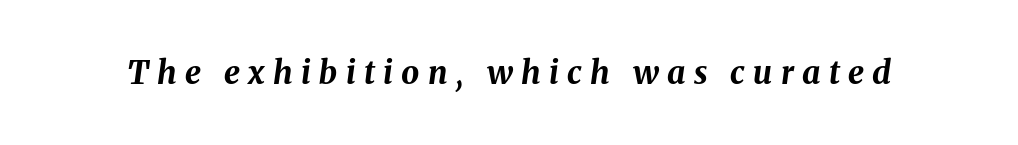
Q: Is the text bold? A: Yes.
Q: Is the text italic (slanted)? A: Yes, it leans right by about 8 degrees.
Q: Is the text underlined? A: No.
Q: Is the spacing between letters normal or unusually wide? A: Unusually wide.
Q: Width (condensed, normal, or wide)? A: Normal.
Q: Stroke contrast? A: Medium.
Q: x-height? A: Medium.
Q: Monospaced? A: No.
